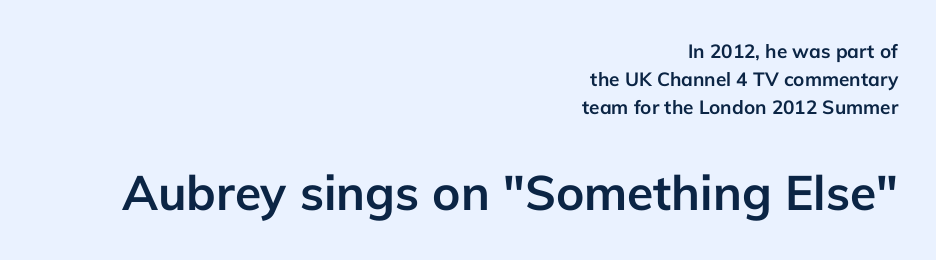
Horizontal alignment here is rightward, an uncommon choice for prose. Does the bottom block carry the larger type? Yes, it does. Looks like regular typesetting: each glyph gets only the width it needs. Letterform terminals end flat and unadorned throughout the passage. The space between consecutive lines is moderate. Honestly, the letter spacing is just normal — you wouldn't notice it.
